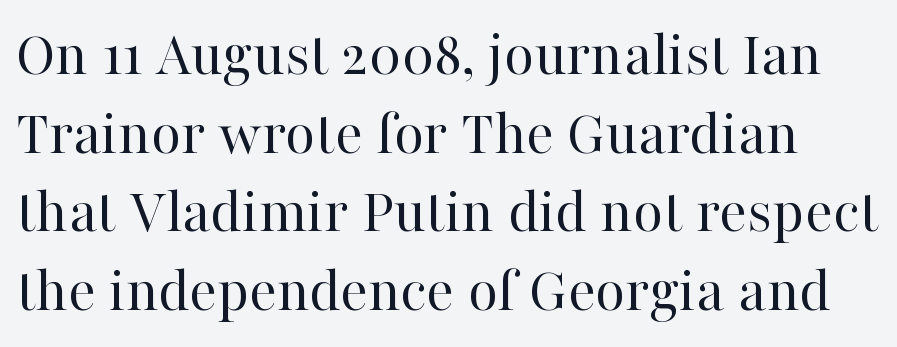
{"serif": "yes", "italic": "no", "bold": "no", "weight": "regular", "width": "normal", "stroke_contrast": "high", "x_height": "medium", "monospaced": "no", "underline": "no", "line_spacing_ratio": 1.21, "letter_spacing": "normal", "letter_spacing_em": 0.0, "glyph_px": 65}
